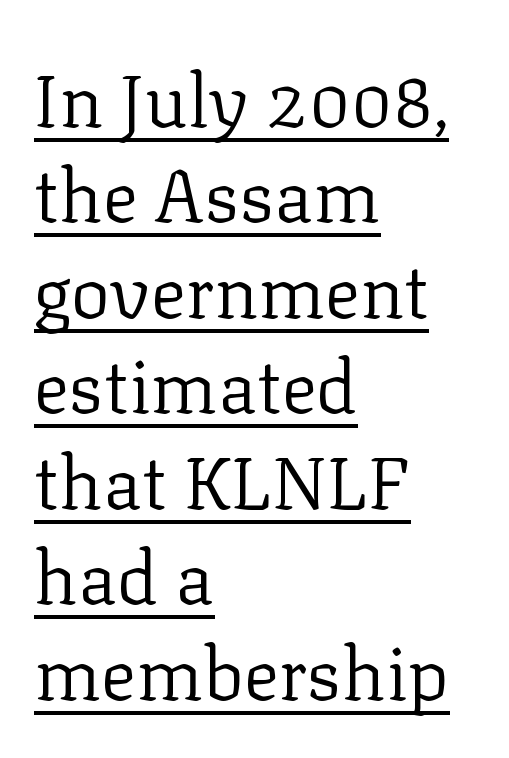
{"serif": "yes", "italic": "no", "bold": "no", "weight": "regular", "width": "normal", "stroke_contrast": "low", "x_height": "medium", "monospaced": "no", "underline": "yes", "align": "left", "line_spacing": "normal", "line_spacing_ratio": 1.29, "letter_spacing": "normal", "letter_spacing_em": 0.0, "glyph_px": 74}
